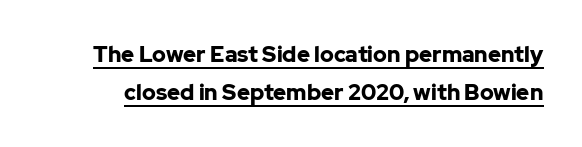
{"italic": "no", "bold": "yes", "underline": "yes", "line_spacing_ratio": 1.74, "letter_spacing": "normal", "letter_spacing_em": 0.0, "glyph_px": 22}
